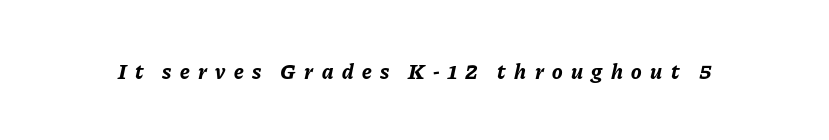
The image shows 22 px bold type, italic (leaning right); set unusually wide letter spacing (+0.38 em), not underlined.
